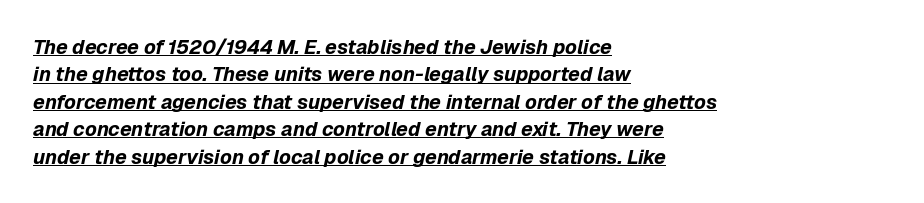
One-word summary of the alignment: left. The face used here is rendered with its standard letterfit. Is the type slanted? Yes — the strokes lean at a clear angle. The lettering is marked with a stroke running underneath it. Students, observe: this is what conventionally led text looks like.
